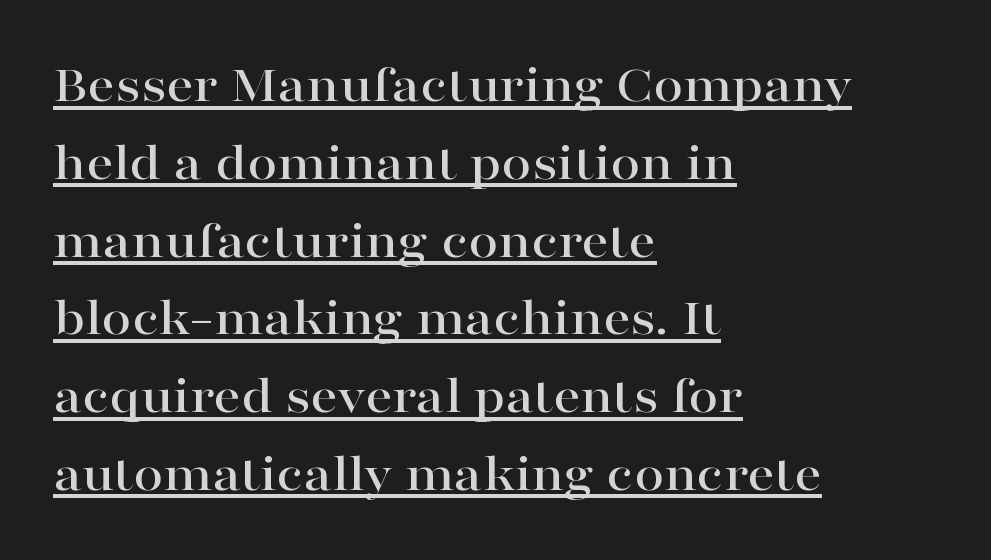
{"serif": "yes", "italic": "no", "width": "wide", "stroke_contrast": "high", "x_height": "medium", "monospaced": "no", "underline": "yes", "align": "left", "line_spacing": "normal", "line_spacing_ratio": 1.44, "letter_spacing": "normal", "letter_spacing_em": 0.0, "glyph_px": 54}
